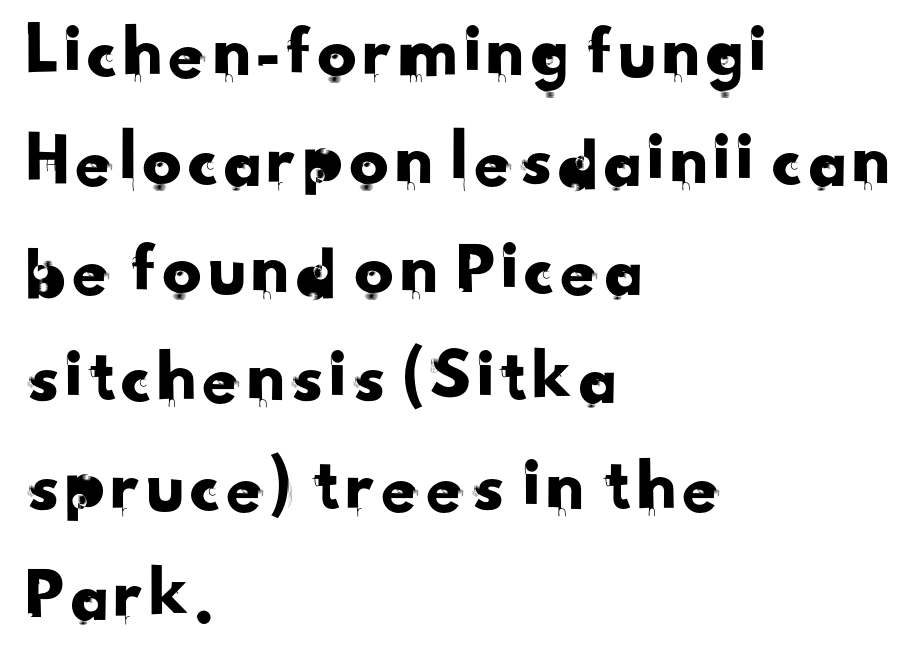
Q: Is the typeface a serif or a sans-serif typeface? A: Sans-serif.
Q: Is the text underlined? A: No.
Q: How is the paragraph aligned? A: Left-aligned.
Q: Is the spacing between letters normal or unusually wide? A: Normal.
Q: Is the spacing between lines tight, normal or loose? A: Normal.
Q: Width (condensed, normal, or wide)? A: Normal.
Q: Stroke contrast? A: Low.
Q: x-height? A: Small.
Q: Monospaced? A: No.
